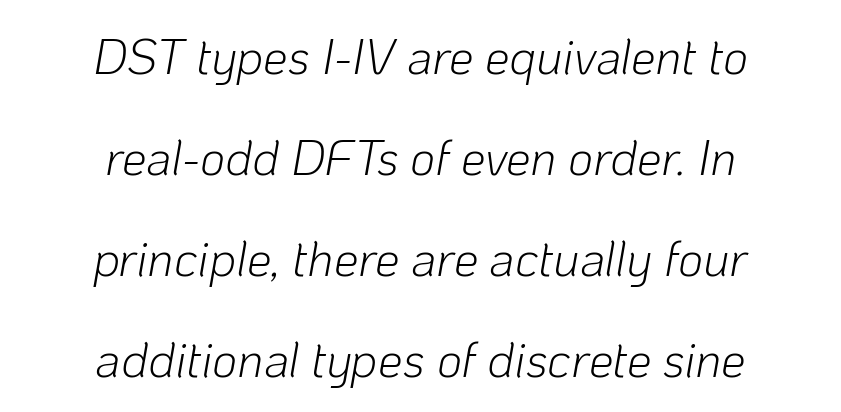
{"italic": "yes", "lean": "right", "slant_degrees": 10, "bold": "no", "weight": "light", "width": "normal", "stroke_contrast": "low", "x_height": "medium", "monospaced": "no", "underline": "no", "align": "center", "line_spacing": "loose", "line_spacing_ratio": 2.06, "letter_spacing": "normal", "letter_spacing_em": 0.0, "glyph_px": 49}
